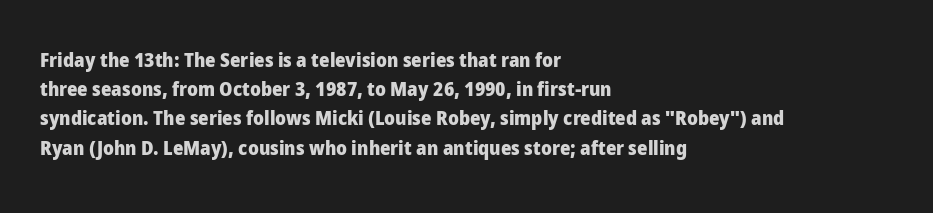
The image shows 20 px bold type, upright; set left-aligned, normal line spacing (1.46x), normal letter spacing, not underlined.
